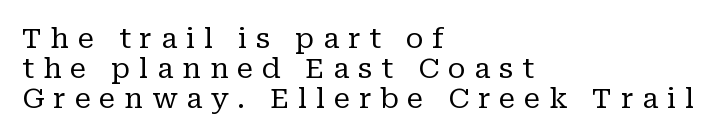
The image shows 28 px regular-weight serif type, upright; set left-aligned, tight line spacing (1.08x), unusually wide letter spacing (+0.31 em), not underlined; low stroke contrast and a medium x-height.
